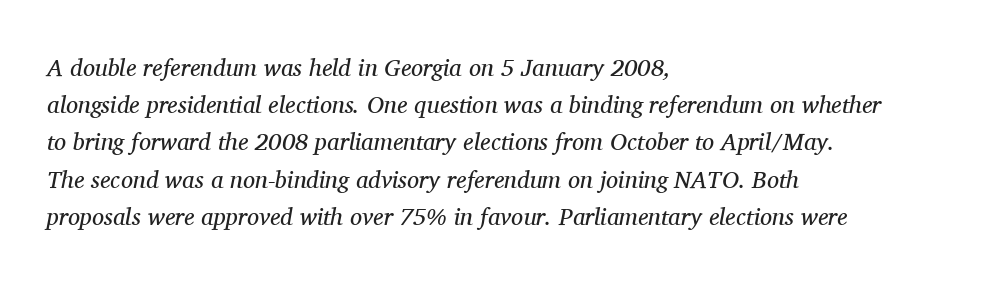
The letterforms sit shoulder to shoulder at normal distance. Stroke thickness stays within the range of a standard reading face or lighter. This rendering features lettering with no underline. Rows of type keep a routine distance in the vertical direction. Compared with a centered layout, this one pins lines to the left instead. The rendering applies a slant to the glyphs.
